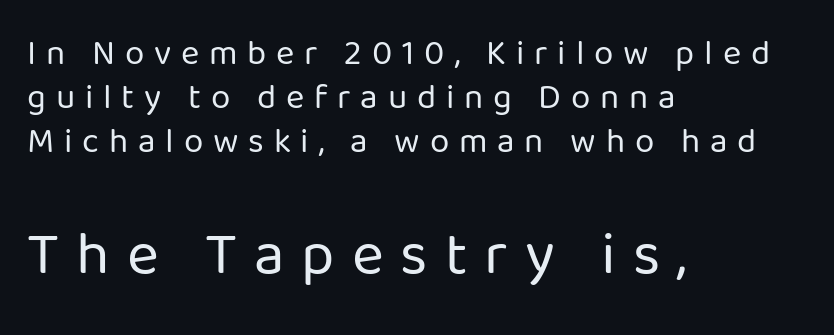
The area under the type is left untouched. You get the small type first, then a jump to larger type. Stem width sits at or under what a default text font uses. The tracking jumps out immediately: characters are airy and widely separated.
